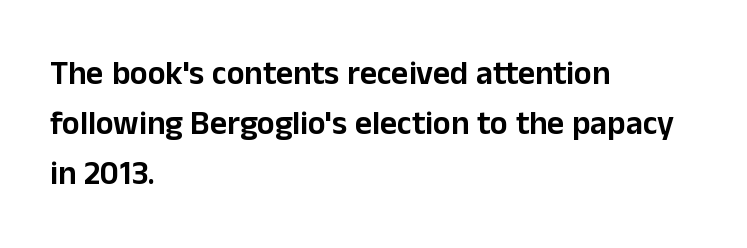
Proportional: the letters do not fall into vertical columns. A typesetter would call this leading conventional body-copy spacing. Underlining? Definitely not there. Designer's note — italics off, roman on. A classic flush-left, rag-right setting is used for this passage. What stands out about the letter spacing? Nothing — it is the standard amount.
